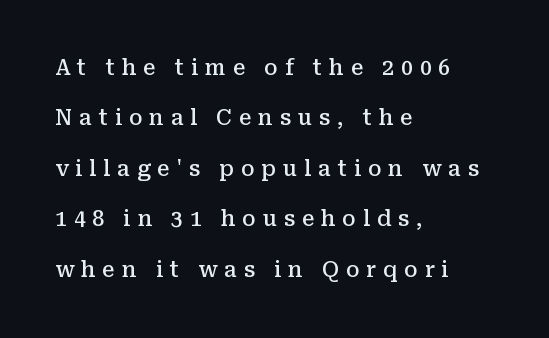
The image shows 21 px text type, upright; set left-aligned, loose line spacing (2.4x), unusually wide letter spacing (+0.33 em), not underlined.
